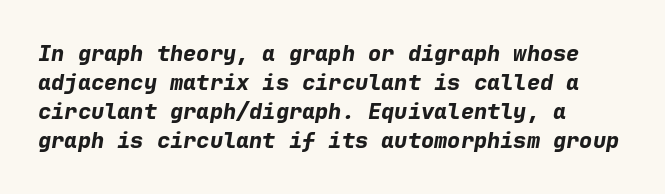
Pretty heavy lettering here — definitely bold. The passage is arranged the way most books set body copy — flush left. A typesetter would call this leading conventional body-copy spacing. The gaps between neighbouring characters are ordinary and unremarkable. A typesetter would mark this as italic. Check the space under the baseline: it is left empty.
